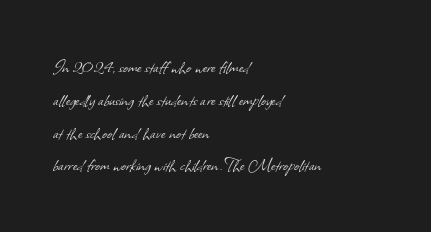
{"bold": "no", "underline": "no", "align": "left", "line_spacing": "normal", "line_spacing_ratio": 1.56, "letter_spacing": "normal", "letter_spacing_em": 0.0, "glyph_px": 21}
